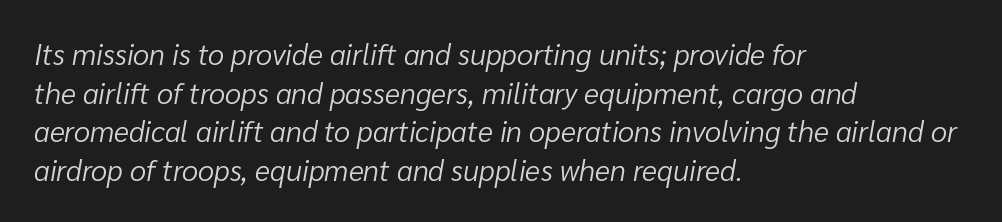
Is the block centered? No — it sits flush against the left margin. This sample uses an oblique cut, with every glyph tilted off the vertical. Horizontal bands of white between lines are of average thickness. Is this a fixed-width face? No — the glyphs have proportional, varying widths.
